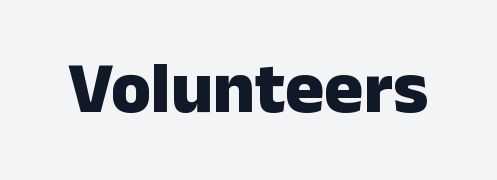
Q: Is the text bold? A: Yes.
Q: Is the text italic (slanted)? A: No, it is upright.
Q: Is the typeface a serif or a sans-serif typeface? A: Sans-serif.
Q: Is the text underlined? A: No.
Q: Is the spacing between letters normal or unusually wide? A: Normal.
Q: Width (condensed, normal, or wide)? A: Normal.
Q: Stroke contrast? A: Low.
Q: x-height? A: Medium.
Q: Monospaced? A: No.
